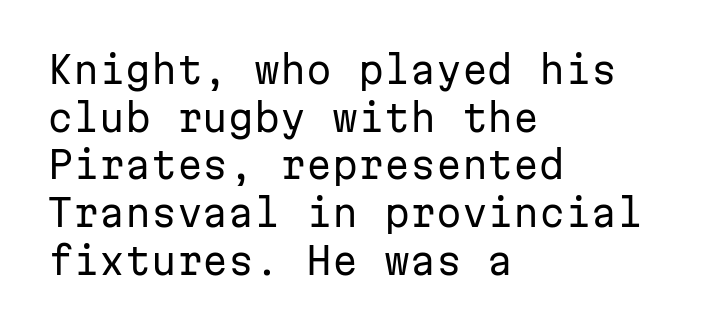
Stroke terminals: plain, sans-serif. Do the letters lean? They stand straight. The letterforms sit at book weight or below. The type is set solid horizontally, with unmodified tracking. The rows are spaced the way most documents space them.
